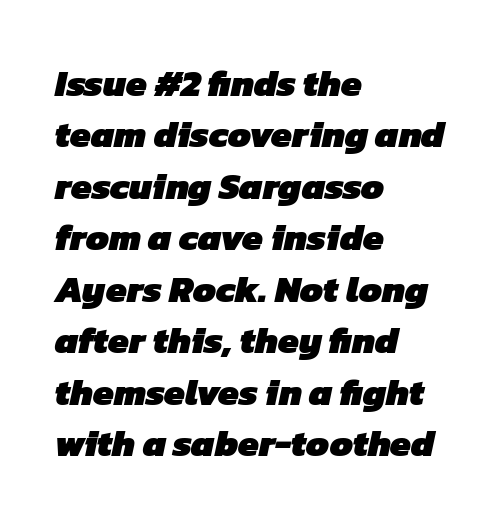
The string is rendered with underlining switched off. This rendering employs a face without finishing strokes, i.e., a sans-serif. A full-strength bold gives these letters their thick strokes. Normally led — the rows are evenly, conventionally spaced. A typesetter would call this proportional, since set widths differ per character.
